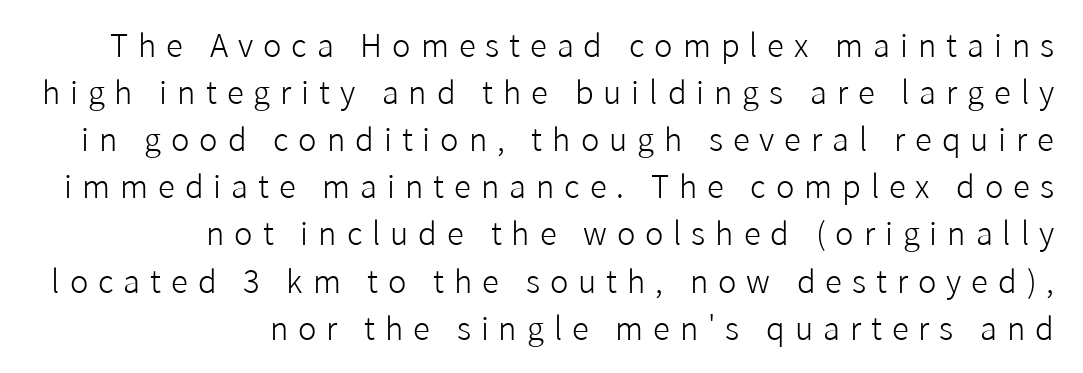
Q: Is the text bold? A: No.
Q: Is the text italic (slanted)? A: No, it is upright.
Q: Is the typeface a serif or a sans-serif typeface? A: Sans-serif.
Q: Is the text underlined? A: No.
Q: How is the paragraph aligned? A: Right-aligned.
Q: Is the spacing between letters normal or unusually wide? A: Unusually wide.
Q: Is the spacing between lines tight, normal or loose? A: Normal.
Q: Width (condensed, normal, or wide)? A: Normal.
Q: Stroke contrast? A: Low.
Q: x-height? A: Medium.
Q: Monospaced? A: No.
